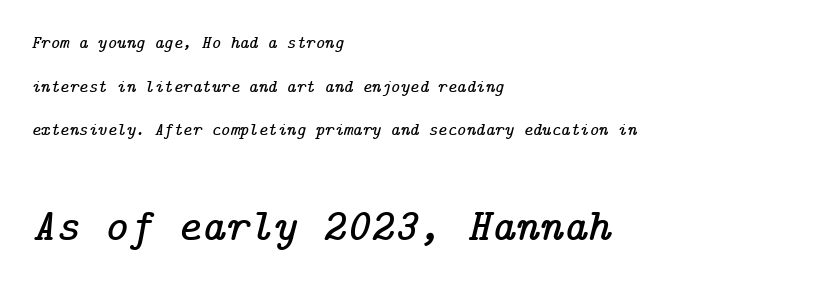
The rendering uses a large line-height, opening up the rows. Short note: letters normally spaced. A typesetter would label this face a serif. Typesetter's note — lower block bumped up in size, upper block left smaller. Is the type slanted? Yes — the strokes lean at a clear angle.
